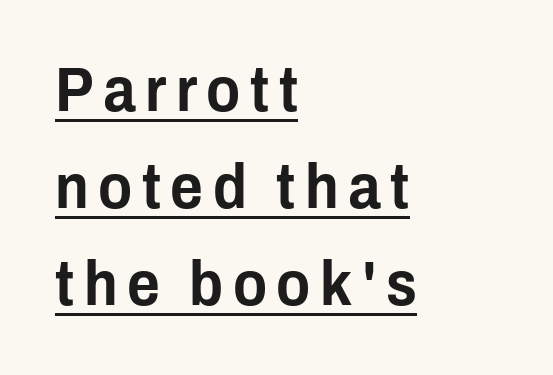
Q: Is the text italic (slanted)? A: No, it is upright.
Q: Is the typeface a serif or a sans-serif typeface? A: Sans-serif.
Q: Is the text underlined? A: Yes.
Q: How is the paragraph aligned? A: Left-aligned.
Q: Is the spacing between lines tight, normal or loose? A: Normal.
Q: Width (condensed, normal, or wide)? A: Condensed.
Q: Stroke contrast? A: Low.
Q: x-height? A: Medium.
Q: Monospaced? A: No.
